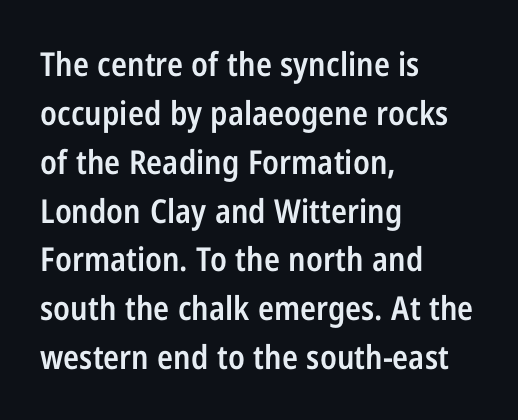
Stroke thickness is moderately raised; the sample reads as semibold. The vertical gap from one line to the next is medium. Character widths vary here, with narrow letters taking less room than wide ones. I'd call this a sans setting — the letters go barefoot.
